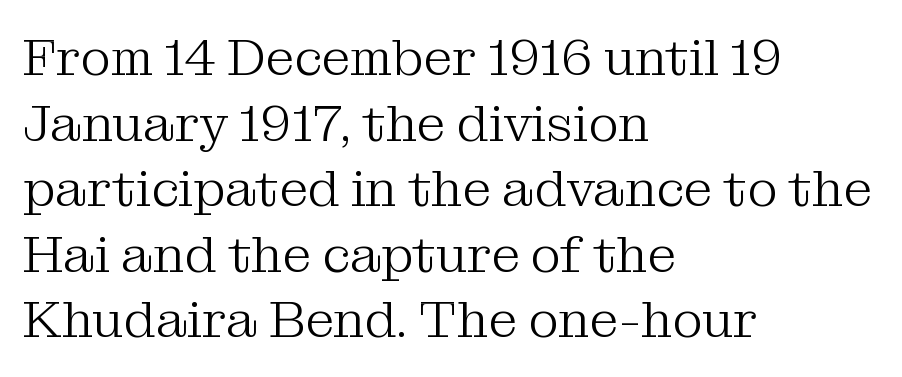
Q: Is the text bold? A: No.
Q: Is the text italic (slanted)? A: No, it is upright.
Q: Is the typeface a serif or a sans-serif typeface? A: Serif.
Q: Is the text underlined? A: No.
Q: How is the paragraph aligned? A: Left-aligned.
Q: Is the spacing between letters normal or unusually wide? A: Normal.
Q: Is the spacing between lines tight, normal or loose? A: Normal.
Q: Width (condensed, normal, or wide)? A: Normal.
Q: Stroke contrast? A: Medium.
Q: x-height? A: Medium.
Q: Monospaced? A: No.
